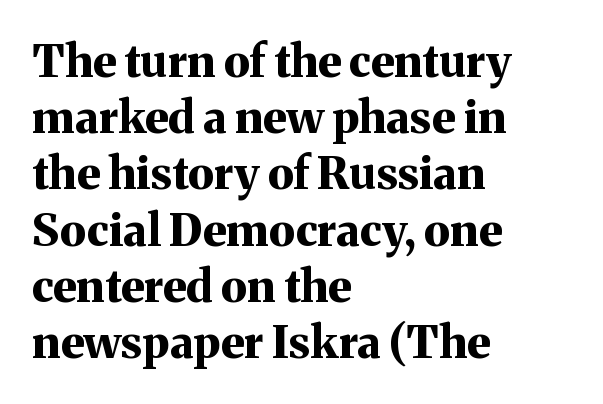
The image shows 45 px bold serif type, upright; set left-aligned, normal line spacing (1.25x), normal letter spacing, not underlined; medium stroke contrast and a medium x-height.
